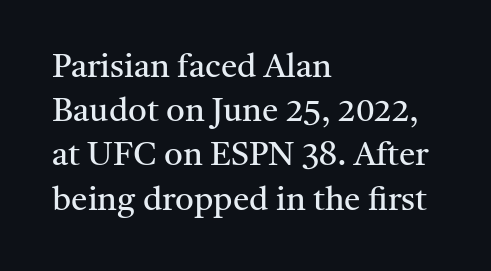
The image shows 33 px regular-weight serif type, upright; set left-aligned, normal line spacing (1.34x), normal letter spacing, not underlined; medium stroke contrast and a medium x-height.
